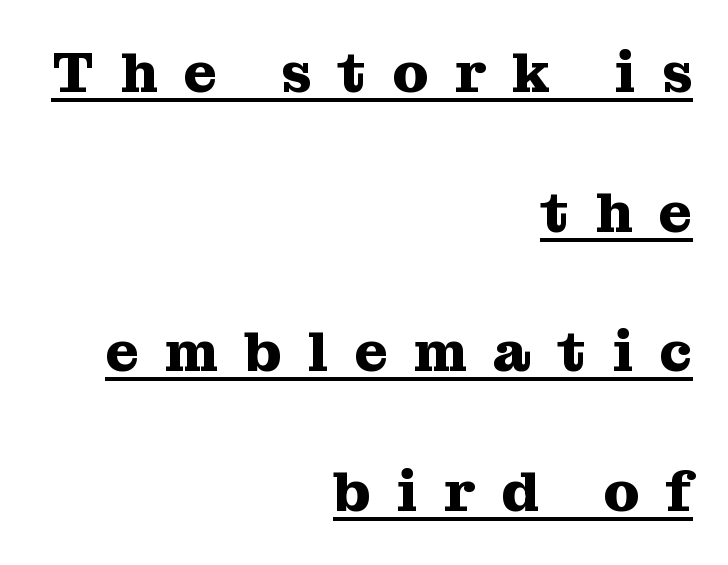
The text was rendered using a seriffed face with decorative stroke endings. Pretty heavy lettering here — definitely bold. Beneath each row of characters lies a ruled line. Widely set lines give the paragraph a tall, airy silhouette.
